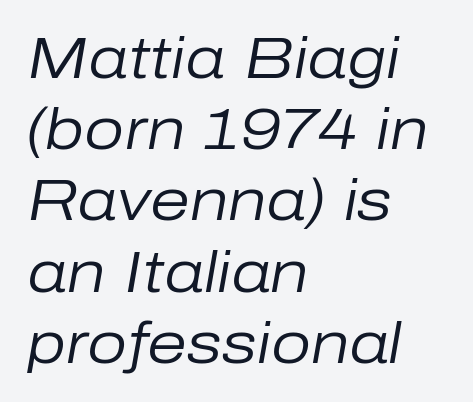
{"italic": "yes", "lean": "right", "slant_degrees": 10, "bold": "no", "weight": "regular", "width": "normal", "stroke_contrast": "low", "x_height": "medium", "monospaced": "no", "underline": "no", "align": "left", "line_spacing": "normal", "line_spacing_ratio": 1.25, "letter_spacing": "normal", "letter_spacing_em": 0.0, "glyph_px": 57}
